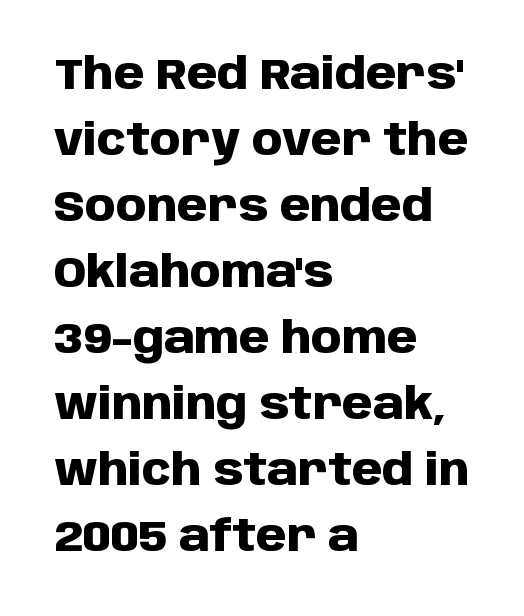
Do the letters lean? They stand straight. The letters carry no serifs — their stems end cleanly without finishing strokes. Underlining? Definitely not there. Line starts are locked; line ends wander.
